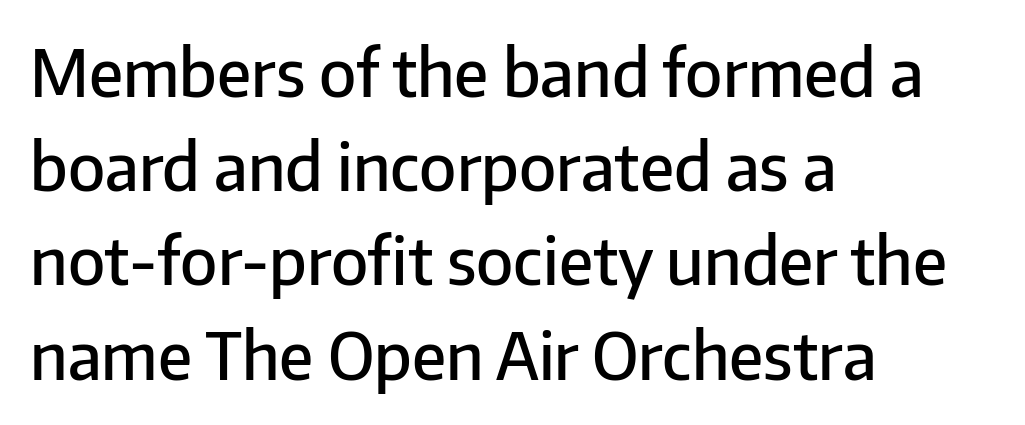
{"serif": "no", "italic": "no", "bold": "semi", "weight": "semibold", "width": "normal", "stroke_contrast": "low", "x_height": "medium", "monospaced": "no", "underline": "no", "align": "left", "line_spacing": "normal", "line_spacing_ratio": 1.45, "letter_spacing": "normal", "letter_spacing_em": 0.0, "glyph_px": 65}
